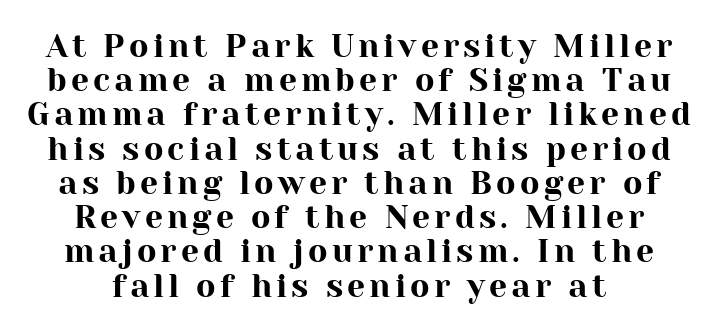
The image shows 32 px serif type, upright; set tight line spacing (1.07x), not underlined; high stroke contrast and a medium x-height.
